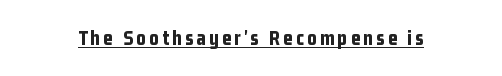
The image shows 21 px bold type, upright; set underlined.
